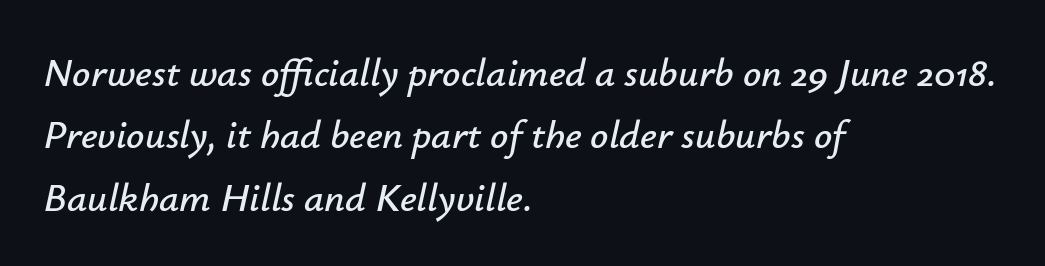
Q: Is the text italic (slanted)? A: Yes, it leans right by about 12 degrees.
Q: Is the text underlined? A: No.
Q: How is the paragraph aligned? A: Left-aligned.
Q: Is the spacing between letters normal or unusually wide? A: Normal.
Q: Is the spacing between lines tight, normal or loose? A: Normal.
Q: Width (condensed, normal, or wide)? A: Normal.
Q: Stroke contrast? A: Low.
Q: x-height? A: Small.
Q: Monospaced? A: No.
